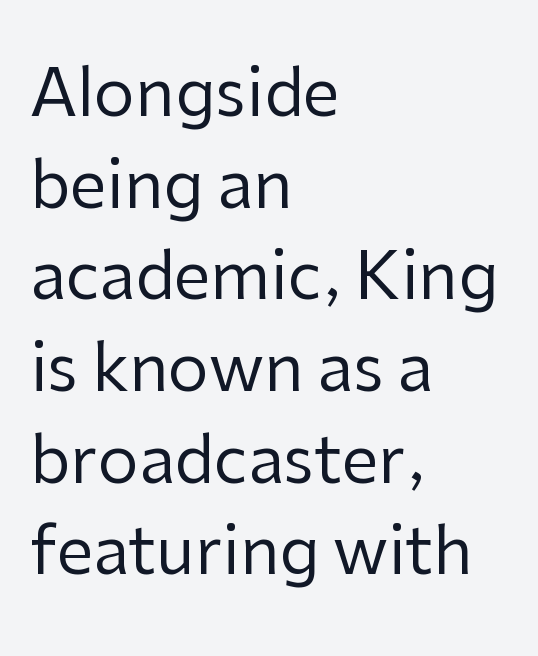
Is this a heavy cut? Hardly; it is regular or lighter. No word sits above an underline. Between one letter and the next there's only the usual sliver of space. Upright lettering throughout. A sans-serif font was chosen for this passage. The compositor pushed each line to the left boundary.
